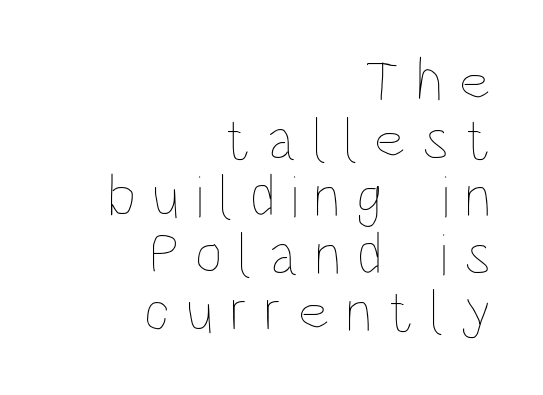
Q: Is the text bold? A: No.
Q: Is the text italic (slanted)? A: No, it is upright.
Q: Is the text underlined? A: No.
Q: How is the paragraph aligned? A: Right-aligned.
Q: Is the spacing between letters normal or unusually wide? A: Unusually wide.
Q: Is the spacing between lines tight, normal or loose? A: Tight.
Q: Width (condensed, normal, or wide)? A: Condensed.
Q: Stroke contrast? A: Low.
Q: x-height? A: Large.
Q: Monospaced? A: No.
